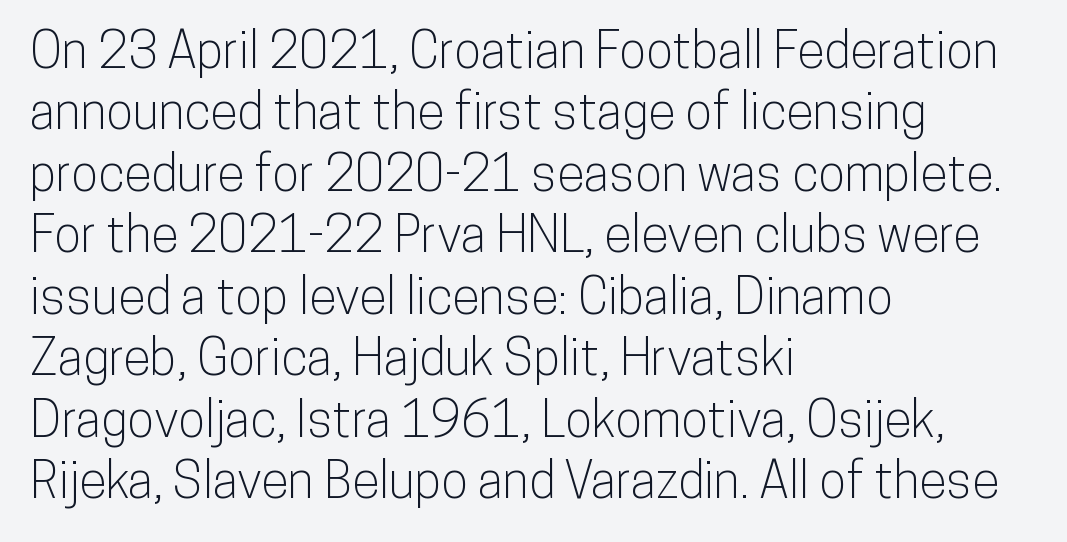
The image shows 50 px condensed sans-serif type, upright; set left-aligned, line spacing 1.23x, normal letter spacing, not underlined; low stroke contrast and a medium x-height.
